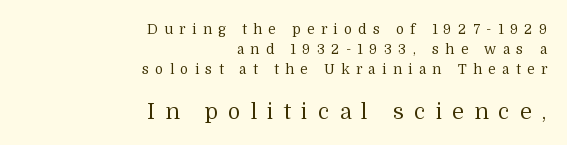
These two chunks differ in scale, with the bottom chunk taking the larger measure. Summary of weight: not heavy and not bold. These lines were composed using upright roman letters. One-word summary of the alignment: right. Beneath every word, the page is bare. The letters are spread apart with noticeably loose tracking.
